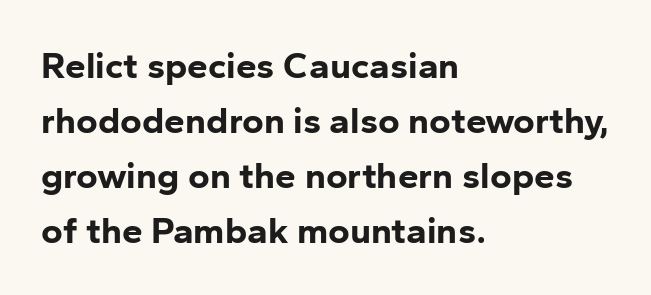
Q: Is the text bold? A: Yes.
Q: Is the text italic (slanted)? A: No, it is upright.
Q: Is the typeface a serif or a sans-serif typeface? A: Sans-serif.
Q: Is the text underlined? A: No.
Q: How is the paragraph aligned? A: Left-aligned.
Q: Is the spacing between letters normal or unusually wide? A: Normal.
Q: Is the spacing between lines tight, normal or loose? A: Normal.
Q: Width (condensed, normal, or wide)? A: Normal.
Q: Stroke contrast? A: Low.
Q: x-height? A: Medium.
Q: Monospaced? A: No.
